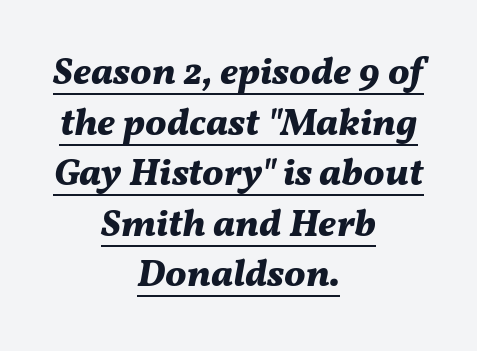
Q: Is the text bold? A: Yes.
Q: Is the text italic (slanted)? A: Yes, it leans right by about 11 degrees.
Q: Is the text underlined? A: Yes.
Q: How is the paragraph aligned? A: Centered.
Q: Is the spacing between letters normal or unusually wide? A: Normal.
Q: Is the spacing between lines tight, normal or loose? A: Normal.
Q: Width (condensed, normal, or wide)? A: Normal.
Q: Stroke contrast? A: Medium.
Q: x-height? A: Medium.
Q: Monospaced? A: No.
